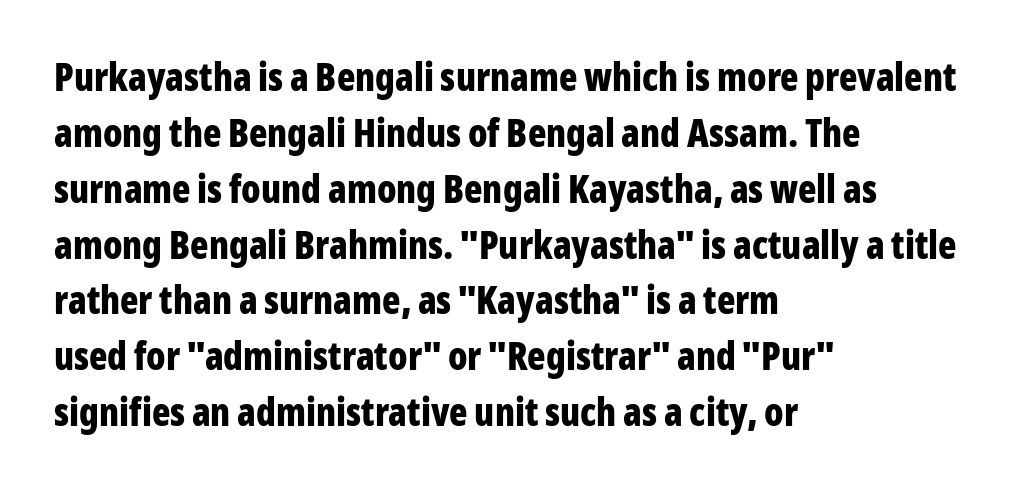
No word sits above an underline. There is no visible air inserted between adjacent glyphs. Italic? Not at all — the glyphs are vertical. Set as a true bold cut, around the 700 mark.
